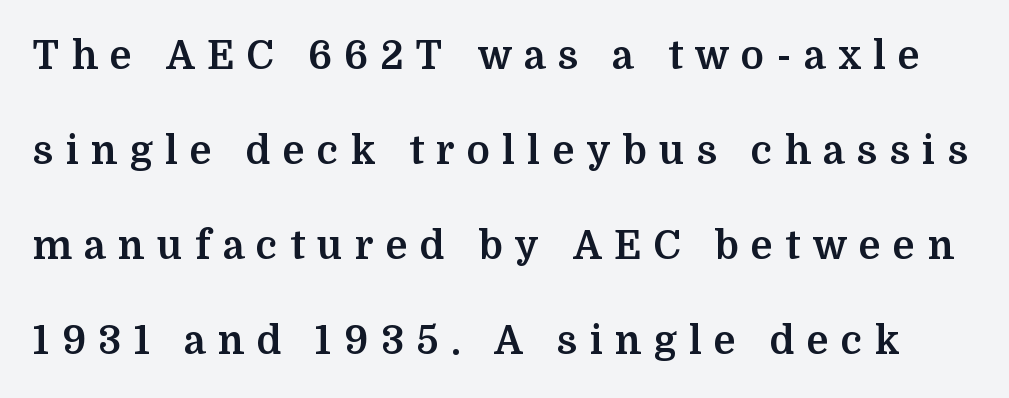
Honestly, there is no underline to notice here at all. Someone cranked the tracking dial way up on this one. The text was rendered using a seriffed face with decorative stroke endings. Characters remain perfectly vertical along every line.
